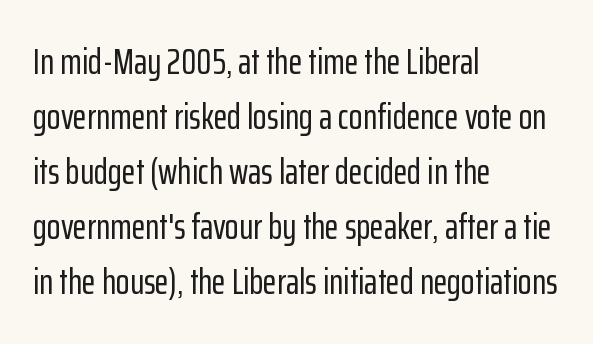
The paragraph shown leans on its left margin. Honestly, the row spacing looks completely unremarkable. Vertical strokes here are truly vertical. Regarding serifs, this sample does without them.
